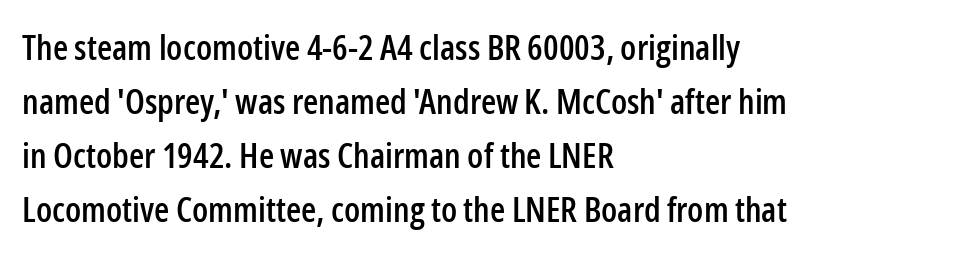
The image shows 35 px condensed sans-serif type, upright; set left-aligned, normal line spacing (1.54x), normal letter spacing, not underlined; low stroke contrast and a medium x-height.
